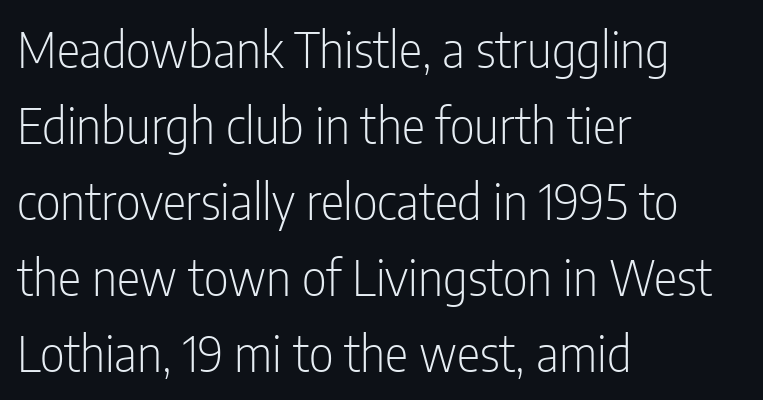
Q: Is the text bold? A: No.
Q: Is the text italic (slanted)? A: No, it is upright.
Q: Is the typeface a serif or a sans-serif typeface? A: Sans-serif.
Q: Is the text underlined? A: No.
Q: How is the paragraph aligned? A: Left-aligned.
Q: Is the spacing between letters normal or unusually wide? A: Normal.
Q: Is the spacing between lines tight, normal or loose? A: Normal.
Q: Width (condensed, normal, or wide)? A: Condensed.
Q: Stroke contrast? A: Low.
Q: x-height? A: Medium.
Q: Monospaced? A: No.
